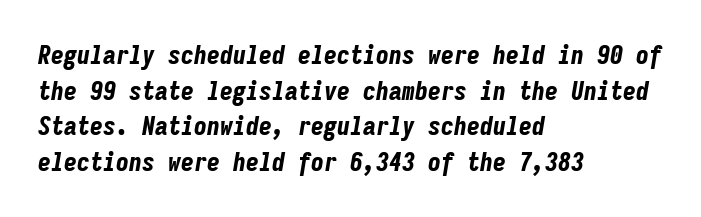
Q: Is the text bold? A: Yes.
Q: Is the text italic (slanted)? A: Yes, it leans right by about 9 degrees.
Q: Is the text underlined? A: No.
Q: How is the paragraph aligned? A: Left-aligned.
Q: Is the spacing between letters normal or unusually wide? A: Normal.
Q: Is the spacing between lines tight, normal or loose? A: Normal.
